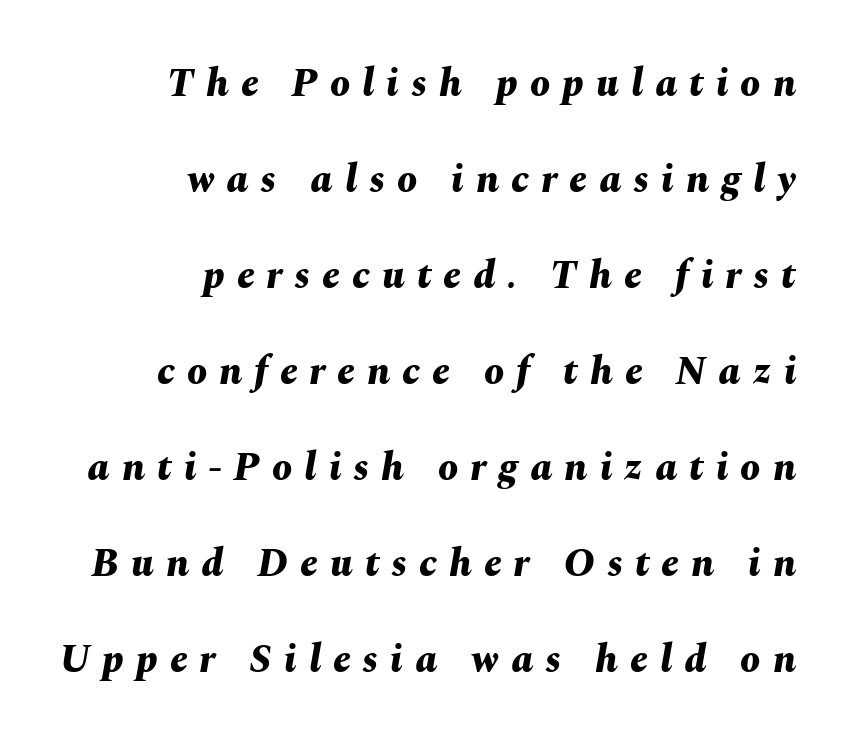
The image shows 40 px bold type, italic (leaning right); set right-aligned, loose line spacing (2.4x), unusually wide letter spacing (+0.3 em), not underlined; medium stroke contrast and a medium x-height.
